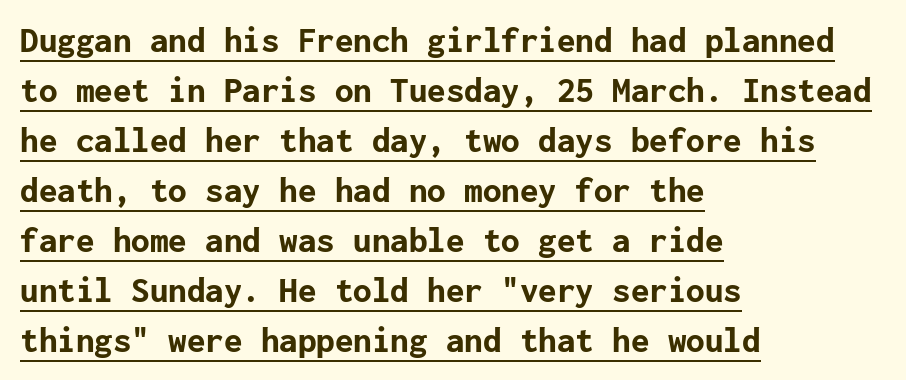
Successive baselines arrive at the customary interval. Thick stems and heavy bowls — unmistakably bold. Unlike italic type, these characters show no tilt at all. Horizontally, the lines are justified to the leading edge only. These lines are composed in type without serifs.
